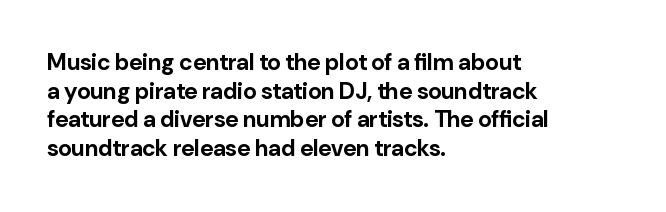
Q: Is the text bold? A: Yes.
Q: Is the text italic (slanted)? A: No, it is upright.
Q: Is the text underlined? A: No.
Q: How is the paragraph aligned? A: Left-aligned.
Q: Is the spacing between letters normal or unusually wide? A: Normal.
Q: Is the spacing between lines tight, normal or loose? A: Normal.
